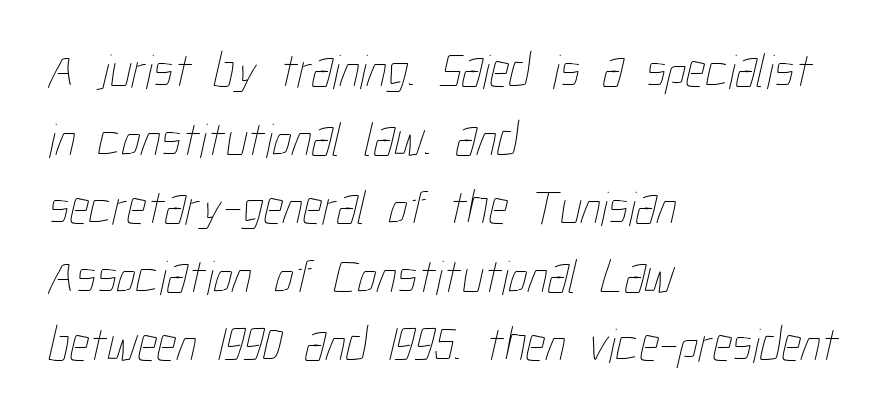
{"bold": "no", "weight": "thin", "width": "condensed", "stroke_contrast": "low", "x_height": "medium", "monospaced": "no", "underline": "no", "align": "left", "line_spacing": "normal", "line_spacing_ratio": 1.4, "letter_spacing": "normal", "letter_spacing_em": 0.0, "glyph_px": 49}
